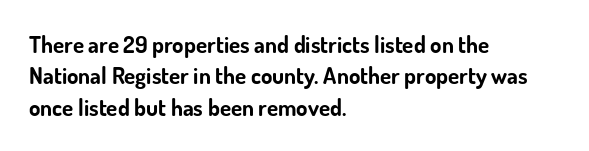
If you drew a line through each stem, it would be perfectly vertical. The face used here has the dense, thick strokes of a bold. All the whitespace from short lines collects on the right. Observe the ordinary spacing: letters are neighbours, not strangers. Rule under the text: the space is simply empty.
